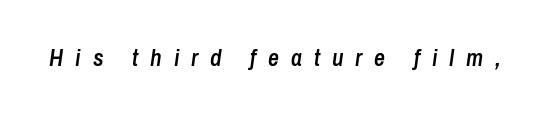
Q: Is the text bold? A: Semi-bold.
Q: Is the text italic (slanted)? A: Yes, it leans right by about 8 degrees.
Q: Is the text underlined? A: No.
Q: Is the spacing between letters normal or unusually wide? A: Unusually wide.
